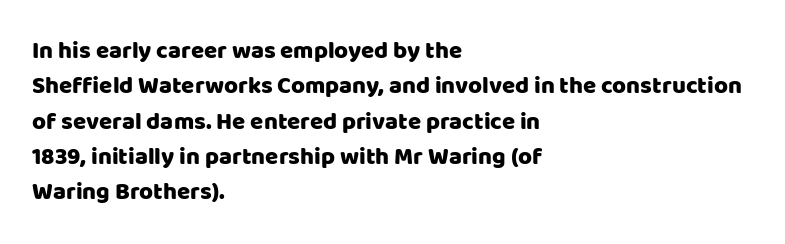
Q: Is the text italic (slanted)? A: No, it is upright.
Q: Is the text underlined? A: No.
Q: How is the paragraph aligned? A: Left-aligned.
Q: Is the spacing between letters normal or unusually wide? A: Normal.
Q: Is the spacing between lines tight, normal or loose? A: Normal.
